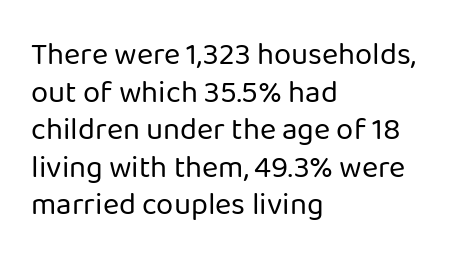
The image shows 31 px regular-weight sans-serif type, upright; set left-aligned, line spacing 1.21x, normal letter spacing, not underlined; low stroke contrast and a medium x-height.
